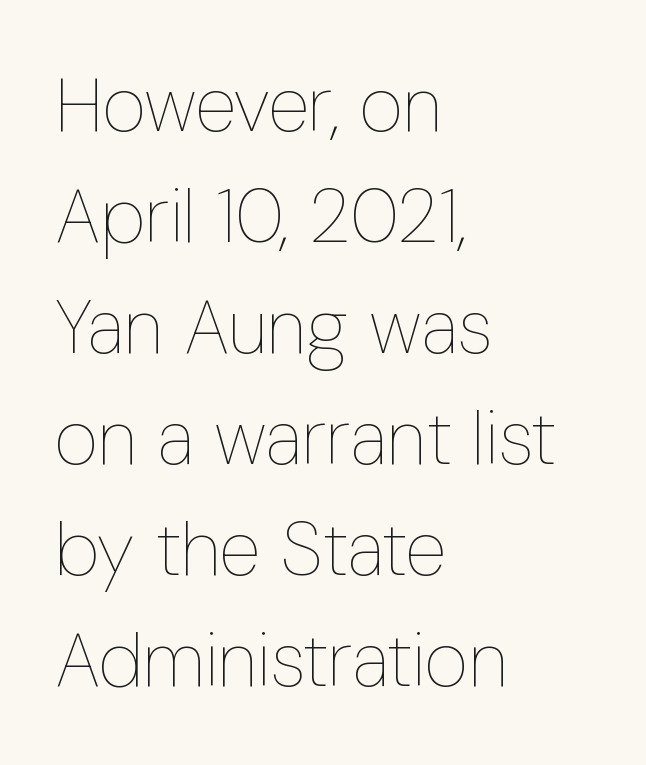
Evenly set lines give the paragraph a standard silhouette. Teacher's note: observe the even left margin — that is flush-left alignment. Descender tails drop into unmarked territory. Notice how the stems are strictly vertical — no italics here.
